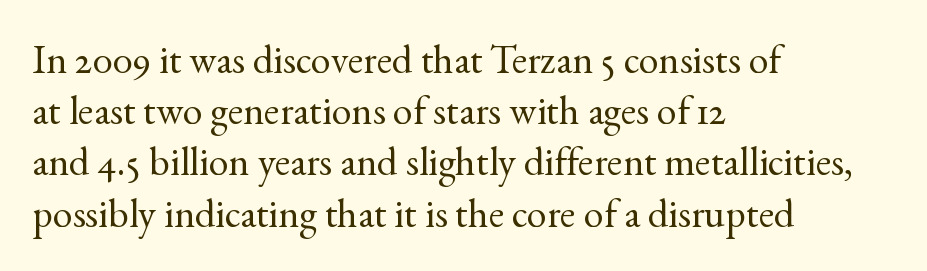
The image shows 40 px regular-weight serif type, upright; set left-aligned, normal line spacing (1.28x), normal letter spacing, not underlined; a small x-height.
